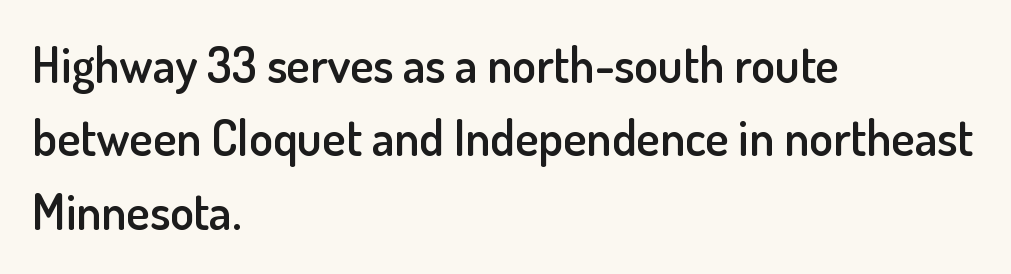
The lines are quadded left. The words here are not underlined. Every letter is mildly thick-stroked: semibold rather than bold. How would I describe the line gaps? Plain and ordinary. Are there feet on the stems? There aren't — it's a sans.
